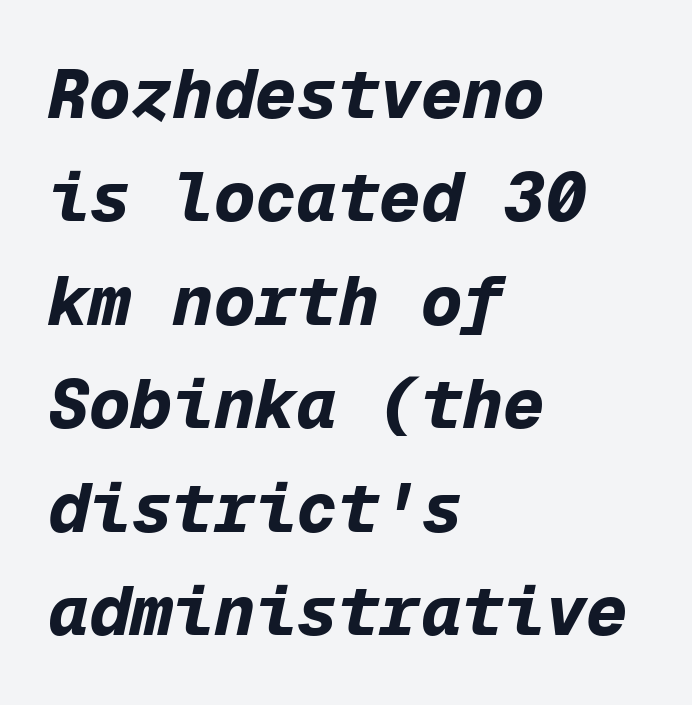
Q: Is the text bold? A: Yes.
Q: Is the text italic (slanted)? A: Yes, it leans right by about 12 degrees.
Q: Is the text underlined? A: No.
Q: How is the paragraph aligned? A: Left-aligned.
Q: Is the spacing between letters normal or unusually wide? A: Normal.
Q: Is the spacing between lines tight, normal or loose? A: Normal.
Q: Width (condensed, normal, or wide)? A: Normal.
Q: Stroke contrast? A: Low.
Q: x-height? A: Medium.
Q: Monospaced? A: Yes.
